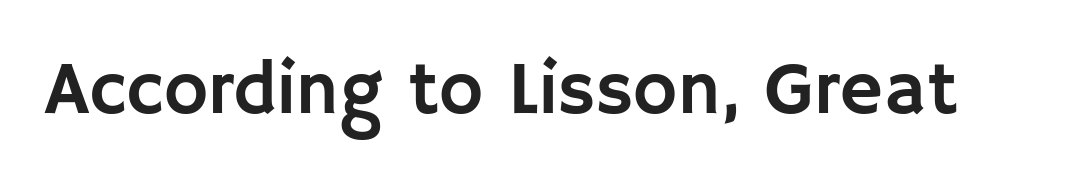
Q: Is the text italic (slanted)? A: No, it is upright.
Q: Is the typeface a serif or a sans-serif typeface? A: Sans-serif.
Q: Is the text underlined? A: No.
Q: Is the spacing between letters normal or unusually wide? A: Normal.
Q: Width (condensed, normal, or wide)? A: Normal.
Q: Stroke contrast? A: Low.
Q: x-height? A: Large.
Q: Monospaced? A: No.
